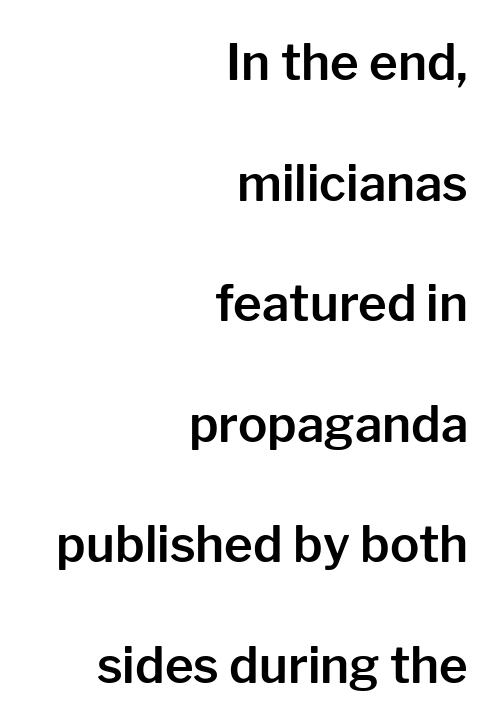
The characters display no serif detailing; their extremities are plain. Is there much room between lines? Yes — plenty of vertical air separates them. This sample has the flowing, uneven cadence of proportional lettering. Has an underline been added? It has not.
